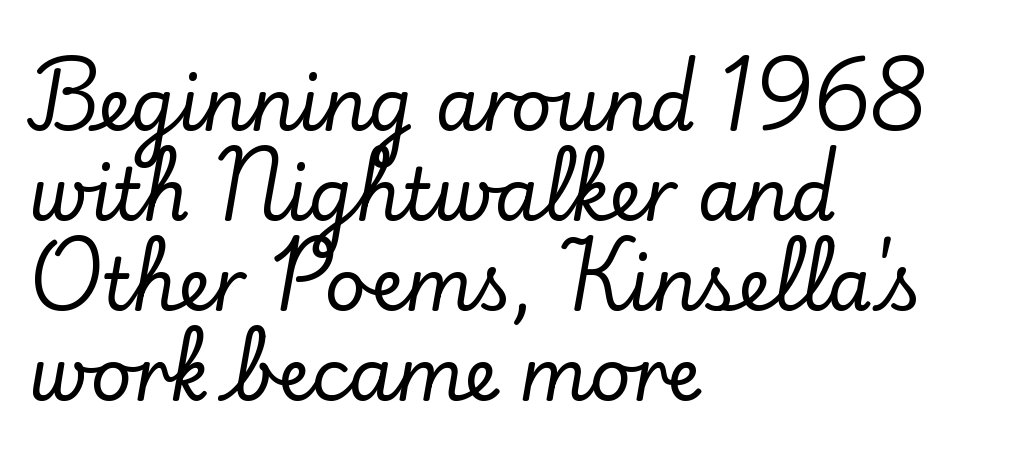
The zone under the glyphs is completely vacant. Do the characters align in a grid? No, the font is proportional. The rag falls on the right side of this text block. A normal amount of white space separates one row of letters from the next. Font category for this specimen: serif.
